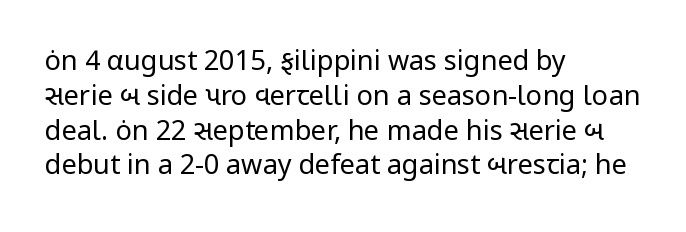
{"italic": "no", "bold": "no", "underline": "no", "align": "left", "line_spacing": "normal", "line_spacing_ratio": 1.29, "letter_spacing": "normal", "letter_spacing_em": 0.0, "glyph_px": 27}
